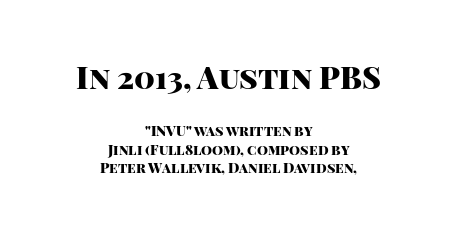
{"serif": "no", "italic": "no", "bold": "yes", "weight": "heavy", "width": "normal", "stroke_contrast": "high", "x_height": "large", "monospaced": "no", "underline": "no", "align": "center", "line_spacing": "normal", "line_spacing_ratio": 1.31, "letter_spacing": "normal", "letter_spacing_em": 0.0, "larger_block": "first", "size_ratio": 2.21, "glyph_px": 31}
